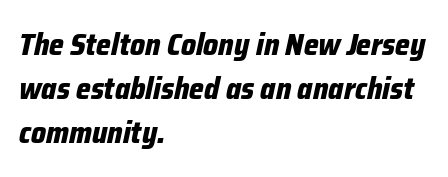
{"italic": "yes", "lean": "right", "slant_degrees": 12, "bold": "yes", "weight": "bold", "width": "condensed", "stroke_contrast": "low", "x_height": "medium", "monospaced": "no", "underline": "no", "align": "left", "line_spacing": "normal", "line_spacing_ratio": 1.42, "letter_spacing": "normal", "letter_spacing_em": 0.0, "glyph_px": 31}
